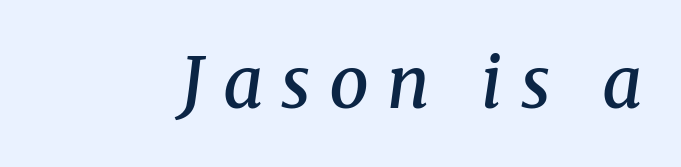
The image shows 70 px semibold serif type, italic (leaning right); set unusually wide letter spacing (+0.26 em), not underlined; medium stroke contrast and a medium x-height.
